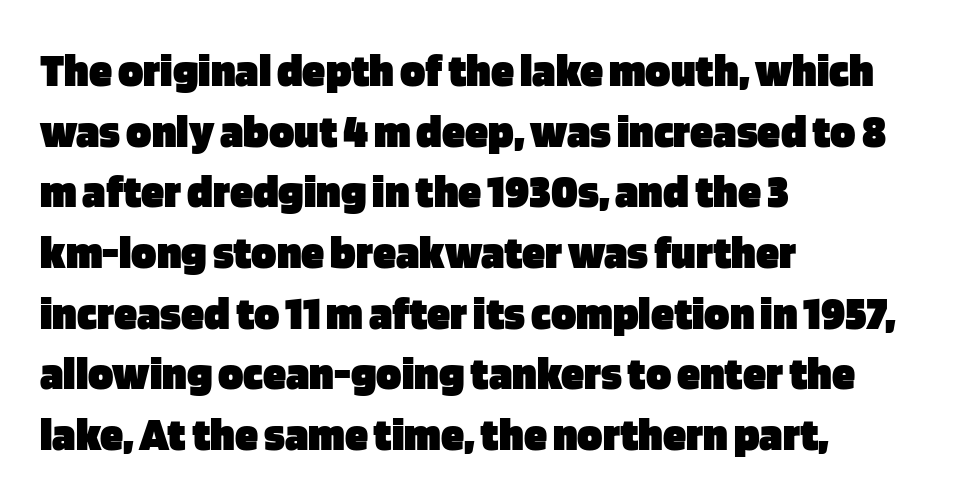
{"serif": "no", "italic": "no", "bold": "yes", "weight": "heavy", "width": "normal", "stroke_contrast": "low", "x_height": "large", "monospaced": "no", "underline": "no", "align": "left", "line_spacing": "normal", "line_spacing_ratio": 1.29, "letter_spacing": "normal", "letter_spacing_em": 0.0, "glyph_px": 47}
